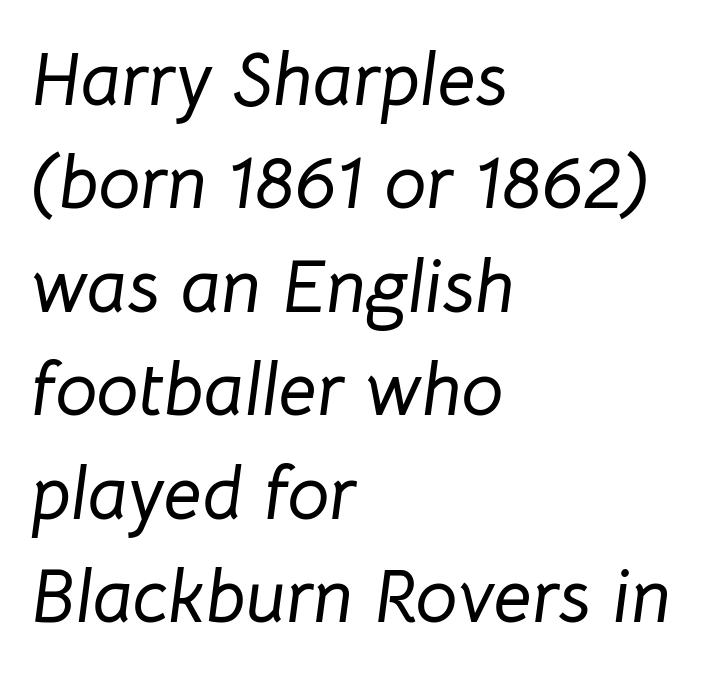
Q: Is the text italic (slanted)? A: Yes, it leans right by about 8 degrees.
Q: Is the text underlined? A: No.
Q: How is the paragraph aligned? A: Left-aligned.
Q: Is the spacing between letters normal or unusually wide? A: Normal.
Q: Is the spacing between lines tight, normal or loose? A: Normal.
Q: Width (condensed, normal, or wide)? A: Normal.
Q: Stroke contrast? A: Low.
Q: x-height? A: Medium.
Q: Monospaced? A: No.
